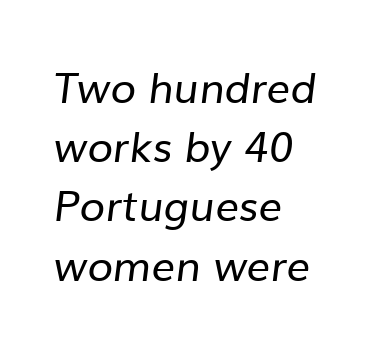
{"serif": "no", "bold": "no", "weight": "regular", "width": "normal", "stroke_contrast": "low", "x_height": "medium", "monospaced": "no", "underline": "no", "align": "left", "line_spacing": "normal", "line_spacing_ratio": 1.41, "letter_spacing": "normal", "letter_spacing_em": 0.0, "glyph_px": 42}
